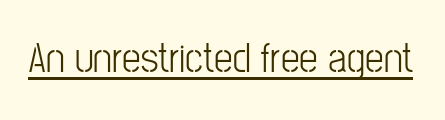
The image shows 42 px condensed sans-serif type, upright; set normal letter spacing, underlined; low stroke contrast and a medium x-height.
